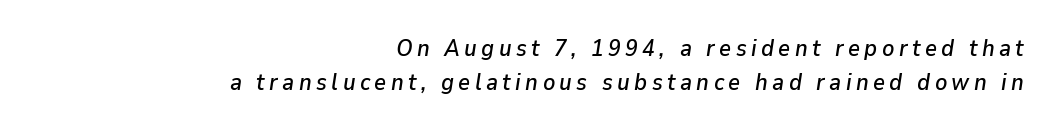
{"italic": "yes", "lean": "right", "slant_degrees": 9, "underline": "no", "align": "right", "line_spacing": "normal", "line_spacing_ratio": 1.46, "glyph_px": 23}
